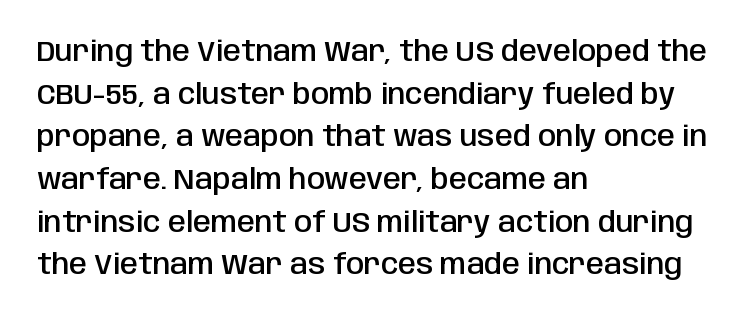
The image shows 29 px semibold, condensed sans-serif type, upright; set left-aligned, normal line spacing (1.47x), normal letter spacing, not underlined; low stroke contrast and a large x-height.
